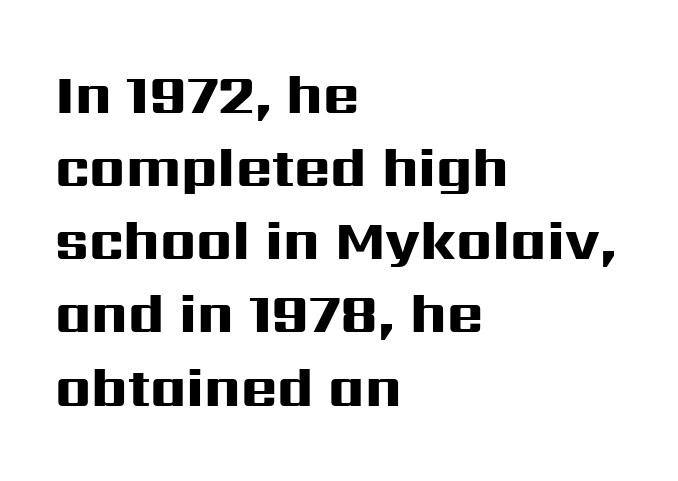
The letters advance in unequal steps, a hallmark of proportional type. If you drew a ruler down the left edge, every line would touch it. Standard letterfit; no display-style spreading of the glyphs. A clean baseline with only descenders dipping below it. As a designer I'd log this as weight 700, bold.
